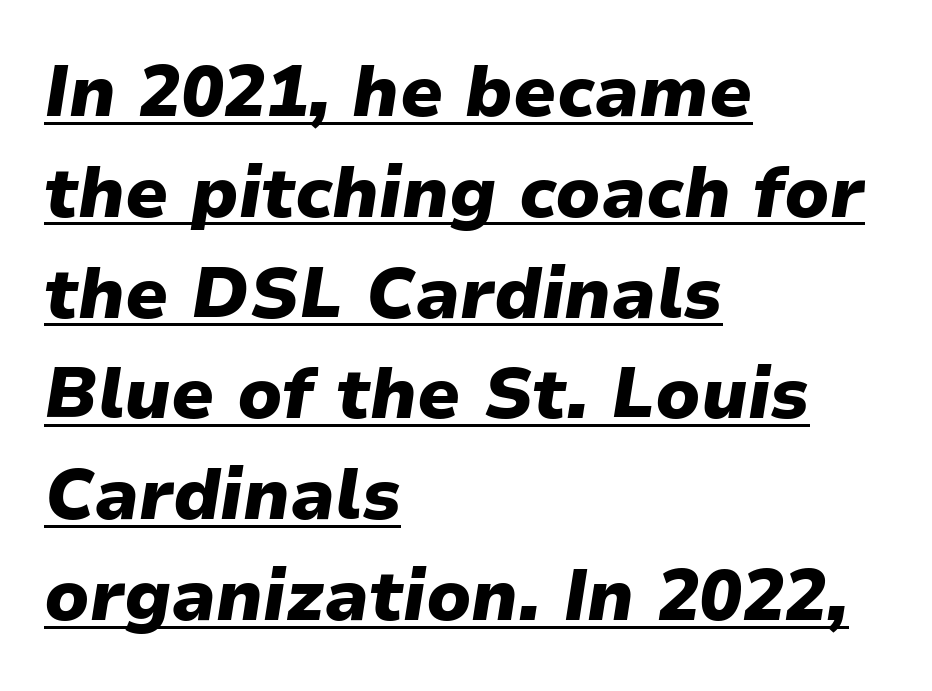
{"italic": "yes", "lean": "right", "slant_degrees": 9, "bold": "yes", "weight": "heavy", "width": "normal", "stroke_contrast": "low", "x_height": "medium", "monospaced": "no", "underline": "yes", "align": "left", "line_spacing": "normal", "line_spacing_ratio": 1.42, "letter_spacing": "normal", "letter_spacing_em": 0.0, "glyph_px": 71}
